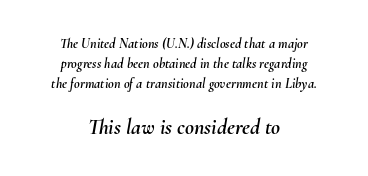
Q: Is the text italic (slanted)? A: Yes, it leans right by about 10 degrees.
Q: Is the text underlined? A: No.
Q: How is the paragraph aligned? A: Centered.
Q: Is the spacing between letters normal or unusually wide? A: Normal.
Q: Is the spacing between lines tight, normal or loose? A: Normal.
Q: Which block of text is set in a larger size, the first (top) or the second (bottom)? A: The second (bottom) one.
